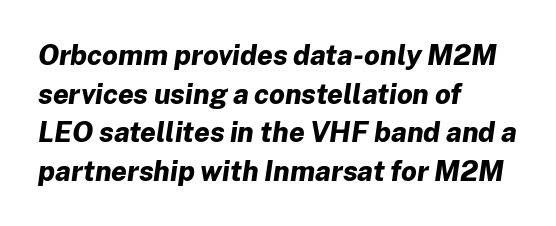
The image shows 28 px bold type, italic (leaning right); set left-aligned, normal line spacing (1.38x), normal letter spacing, not underlined; low stroke contrast and a medium x-height.
